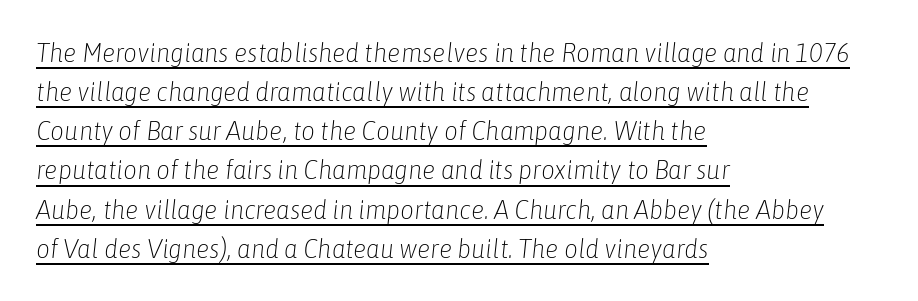
Q: Is the text bold? A: No.
Q: Is the text italic (slanted)? A: Yes, it leans right by about 6 degrees.
Q: Is the text underlined? A: Yes.
Q: How is the paragraph aligned? A: Left-aligned.
Q: Is the spacing between letters normal or unusually wide? A: Normal.
Q: Is the spacing between lines tight, normal or loose? A: Normal.
